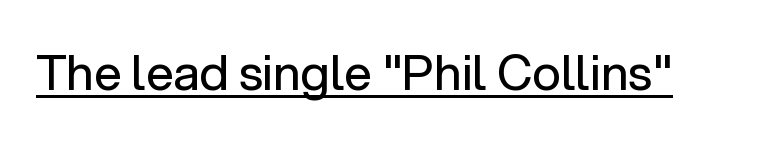
The image shows 49 px regular-weight sans-serif type, upright; set normal letter spacing, underlined; low stroke contrast and a medium x-height.
